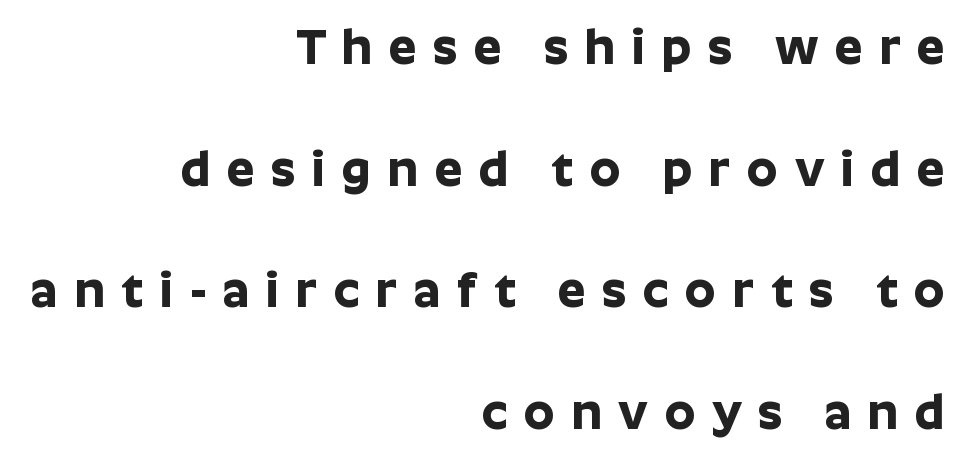
The image shows 49 px bold sans-serif type, upright; set right-aligned, loose line spacing (2.48x), unusually wide letter spacing (+0.34 em), not underlined; low stroke contrast and a medium x-height.
